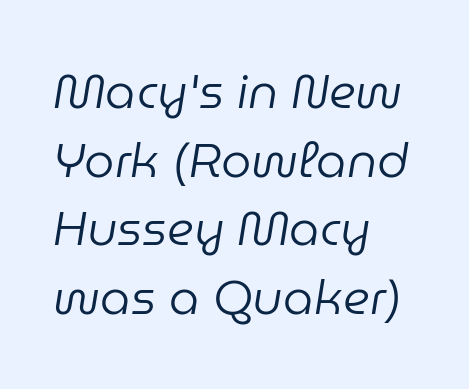
The image shows 48 px regular-weight type, italic (leaning right); set left-aligned, normal line spacing (1.43x), normal letter spacing, not underlined; low stroke contrast and a medium x-height.
